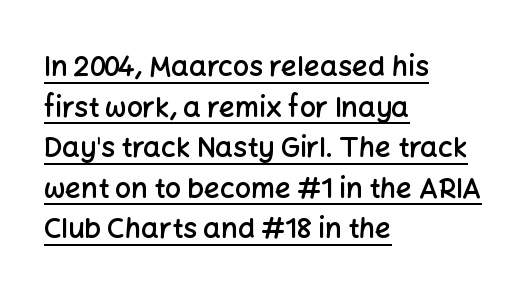
The image shows 28 px semibold sans-serif type, upright; set left-aligned, normal line spacing (1.45x), normal letter spacing, underlined; low stroke contrast and a medium x-height.
